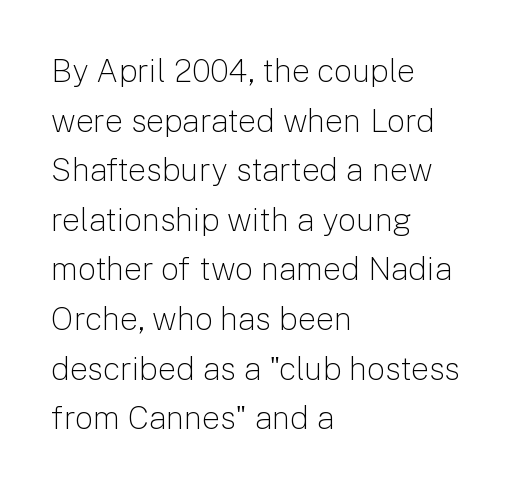
{"serif": "no", "italic": "no", "bold": "no", "weight": "light", "width": "normal", "stroke_contrast": "low", "x_height": "medium", "monospaced": "no", "underline": "no", "align": "left", "line_spacing": "normal", "line_spacing_ratio": 1.55, "letter_spacing": "normal", "letter_spacing_em": 0.0, "glyph_px": 32}
